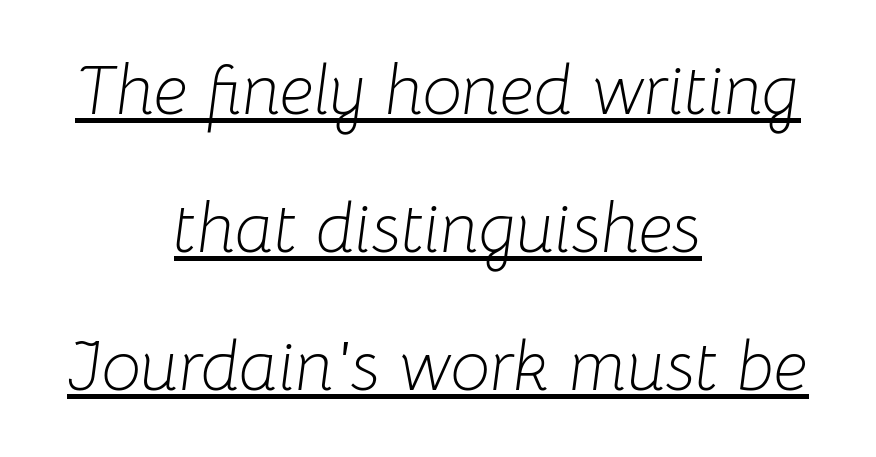
Looking at the ascenders, they clearly lean. Looks like regular typesetting: each glyph gets only the width it needs. What's the leading like? Stretched, with rows far apart. Caption: standard tracking, unaltered.
